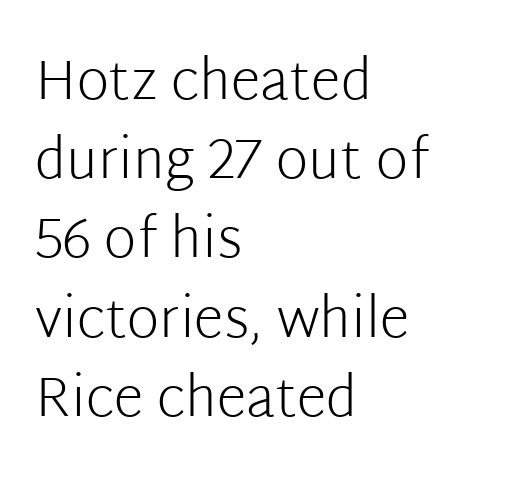
The image shows 55 px light sans-serif type, upright; set left-aligned, normal line spacing (1.44x), normal letter spacing, not underlined; low stroke contrast and a medium x-height.
